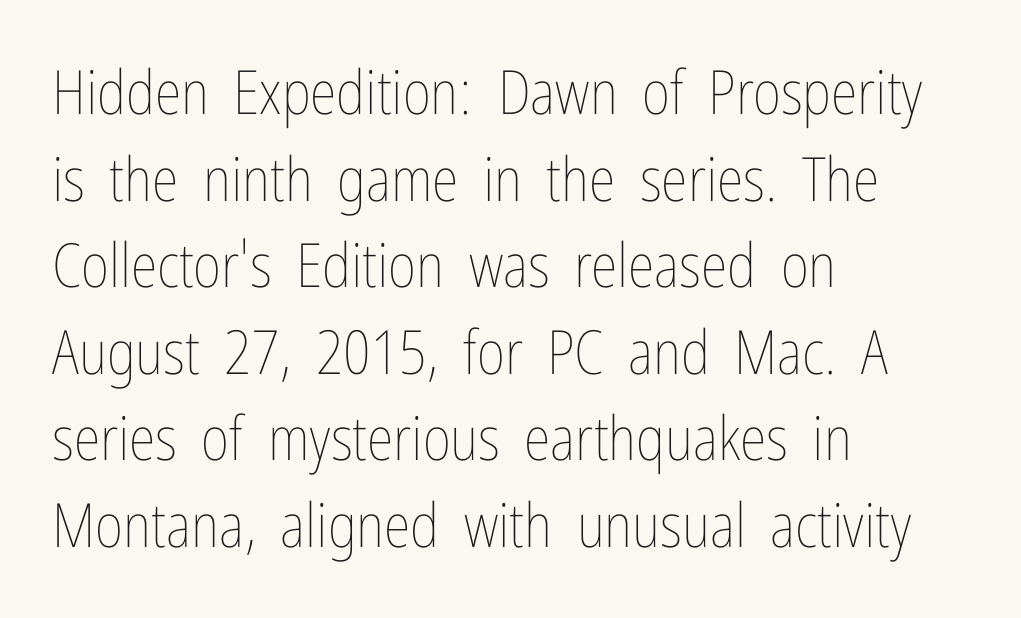
Q: Is the text bold? A: No.
Q: Is the text italic (slanted)? A: No, it is upright.
Q: Is the text underlined? A: No.
Q: How is the paragraph aligned? A: Left-aligned.
Q: Is the spacing between letters normal or unusually wide? A: Normal.
Q: Is the spacing between lines tight, normal or loose? A: Normal.
Q: Width (condensed, normal, or wide)? A: Condensed.
Q: Stroke contrast? A: Low.
Q: x-height? A: Medium.
Q: Monospaced? A: No.
